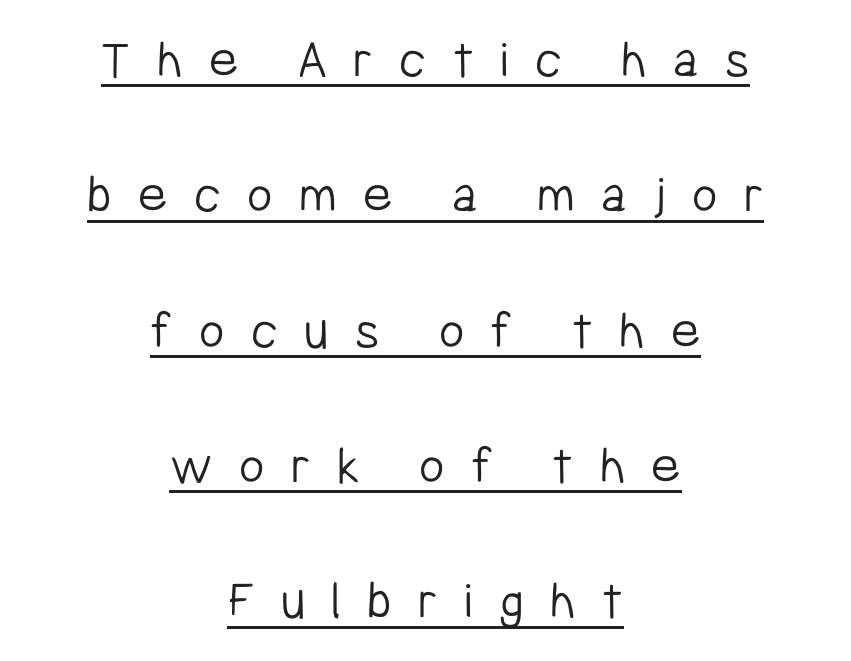
The lettering stays uniformly vertical, giving the passage a roman look. A typesetter would call this proportional, since set widths differ per character. Does the type have serifs? No, each stem ends abruptly. The typesetter chose a symmetrical, centered arrangement here.
